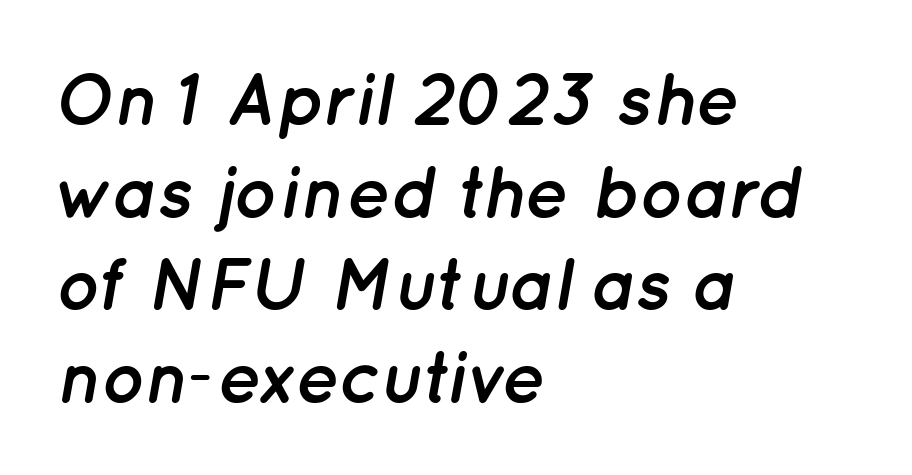
One-word summary of the alignment: left. You'd pick this weight for a headline — it's a proper bold. How would I describe the line gaps? Plain and ordinary. Decoration check: the copy has no underline. Nobody touched the tracking dial on this one. Think of a printed novel: that variable character pitch is what you see here.
